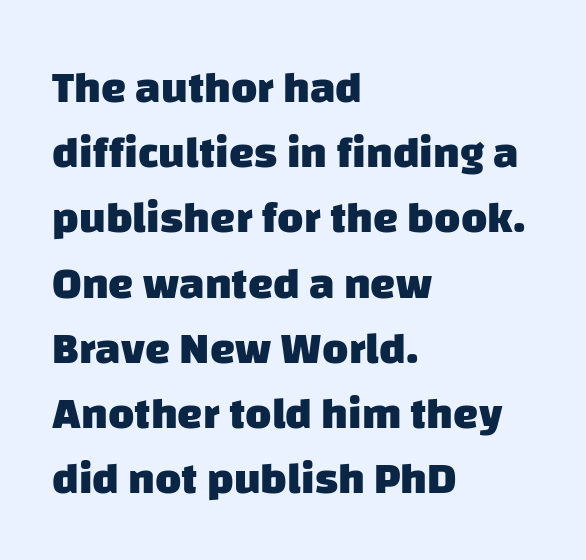
The zone under the glyphs is completely vacant. If you measured baseline to baseline, you'd find a middling distance. Strokes here are thick enough to call this a true bold. One-word summary of the alignment: left. Proportional: the letters do not fall into vertical columns. Default kerning and tracking; the words read as compact shapes.
